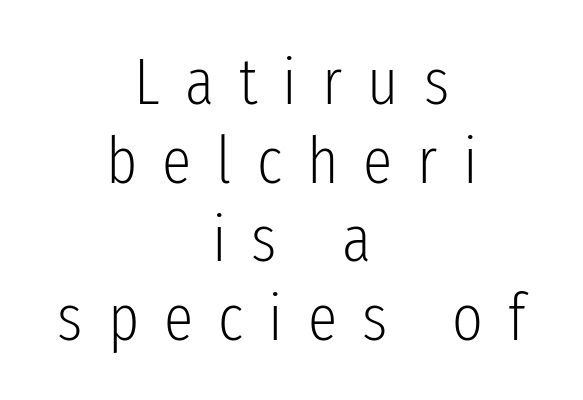
The image shows 66 px light, condensed sans-serif type, upright; set centered, line spacing 1.19x, unusually wide letter spacing (+0.38 em), not underlined; low stroke contrast and a medium x-height.
